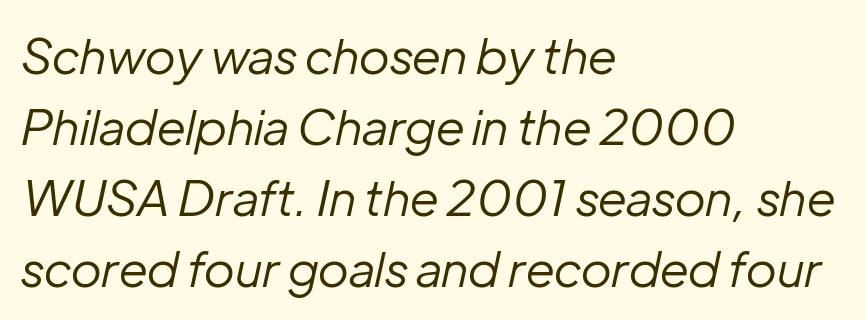
Q: Is the text bold? A: No.
Q: Is the text italic (slanted)? A: Yes, it leans right by about 12 degrees.
Q: Is the text underlined? A: No.
Q: How is the paragraph aligned? A: Left-aligned.
Q: Is the spacing between letters normal or unusually wide? A: Normal.
Q: Is the spacing between lines tight, normal or loose? A: Normal.
Q: Width (condensed, normal, or wide)? A: Normal.
Q: Stroke contrast? A: Low.
Q: x-height? A: Medium.
Q: Monospaced? A: No.
